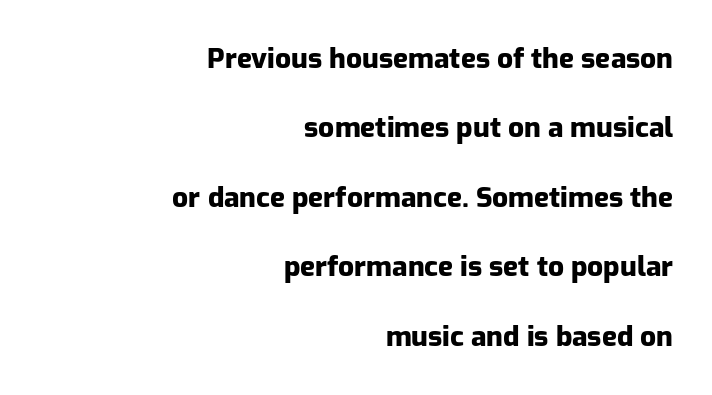
A dark, heavy texture on the line: the type is bold. No feet cap the strokes, marking this as sans-serif type. Only glyphs here, with clear space below each row. Every stem runs plumb, perpendicular to the baseline. Think of a printed novel: that variable character pitch is what you see here.
